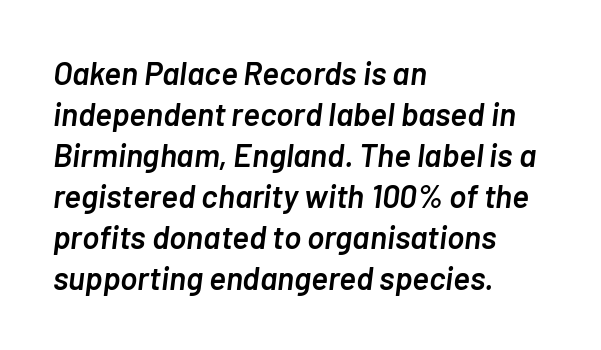
Which margin do the lines hug? The left one — the right edge is uneven. The area under the type is left untouched. Posture: slanted. The face used here is proportionally spaced, like ordinary book or web type. Each word holds together tightly as a unit, with standard inter-letter gaps.
